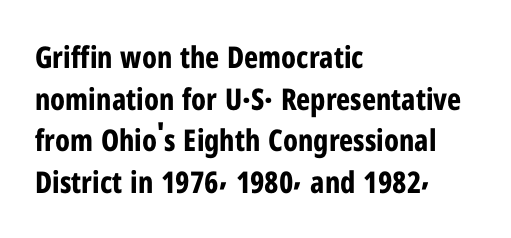
{"serif": "no", "italic": "no", "bold": "yes", "weight": "bold", "width": "condensed", "stroke_contrast": "low", "x_height": "medium", "monospaced": "no", "underline": "no", "align": "left", "line_spacing": "normal", "line_spacing_ratio": 1.39, "letter_spacing": "normal", "letter_spacing_em": 0.0, "glyph_px": 30}
